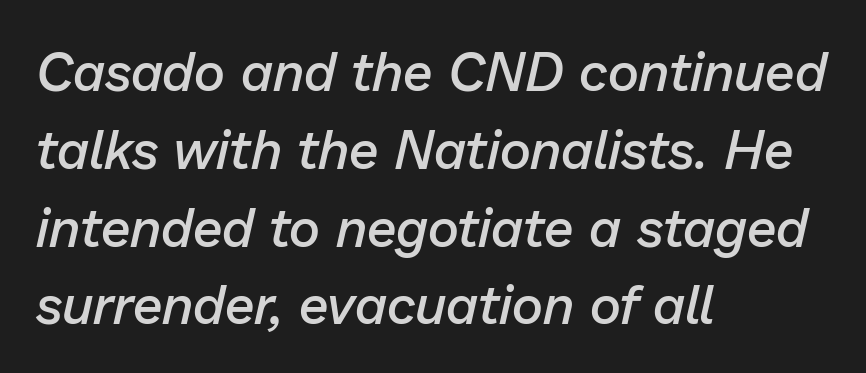
{"italic": "yes", "lean": "right", "slant_degrees": 13, "bold": "semi", "weight": "semibold", "width": "normal", "stroke_contrast": "low", "x_height": "medium", "monospaced": "no", "underline": "no", "align": "left", "line_spacing": "normal", "line_spacing_ratio": 1.44, "letter_spacing": "normal", "letter_spacing_em": 0.0, "glyph_px": 54}
